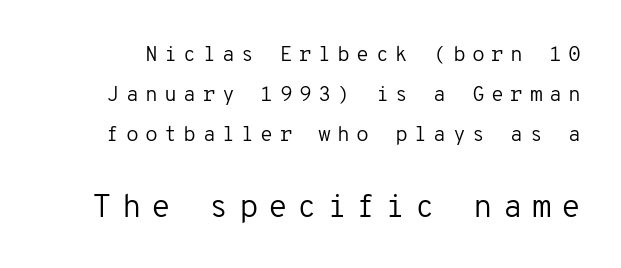
Q: Is the text bold? A: No.
Q: Is the text italic (slanted)? A: No, it is upright.
Q: Is the typeface a serif or a sans-serif typeface? A: Sans-serif.
Q: Is the text underlined? A: No.
Q: Is the spacing between letters normal or unusually wide? A: Unusually wide.
Q: Is the spacing between lines tight, normal or loose? A: Loose.
Q: Which block of text is set in a larger size, the first (top) or the second (bottom)? A: The second (bottom) one.
Q: Width (condensed, normal, or wide)? A: Normal.
Q: Stroke contrast? A: Low.
Q: x-height? A: Medium.
Q: Monospaced? A: Yes.
